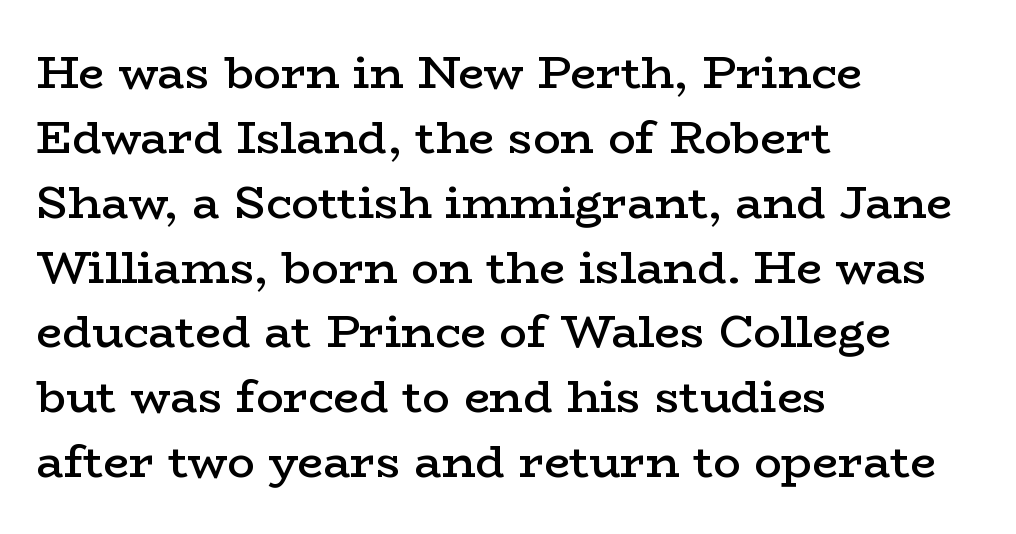
Q: Is the text bold? A: Semi-bold.
Q: Is the text italic (slanted)? A: No, it is upright.
Q: Is the typeface a serif or a sans-serif typeface? A: Serif.
Q: Is the text underlined? A: No.
Q: How is the paragraph aligned? A: Left-aligned.
Q: Is the spacing between letters normal or unusually wide? A: Normal.
Q: Is the spacing between lines tight, normal or loose? A: Normal.
Q: Width (condensed, normal, or wide)? A: Wide.
Q: Stroke contrast? A: Low.
Q: x-height? A: Medium.
Q: Monospaced? A: No.
